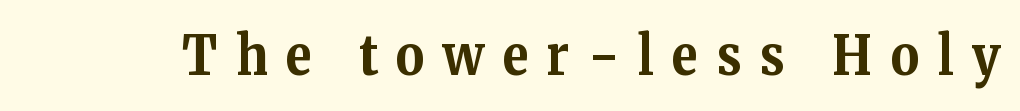
Q: Is the text bold? A: Yes.
Q: Is the text italic (slanted)? A: No, it is upright.
Q: Is the typeface a serif or a sans-serif typeface? A: Serif.
Q: Is the text underlined? A: No.
Q: Is the spacing between letters normal or unusually wide? A: Unusually wide.
Q: Width (condensed, normal, or wide)? A: Normal.
Q: Stroke contrast? A: Medium.
Q: x-height? A: Medium.
Q: Monospaced? A: No.
